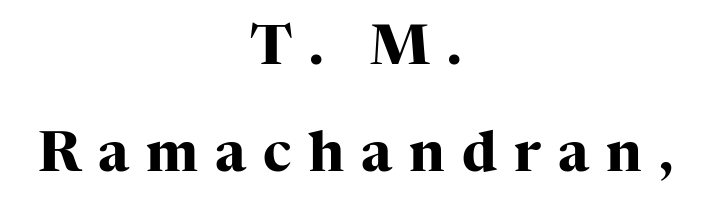
Rows of type keep a wide berth in the vertical direction. These lines carry a lot of weight — the face is fully bold. Does the type have serifs? Yes, each stem ends in a small foot. Quick note: underline off. Neither beginnings nor endings align; midpoints do. Think of a printed novel: that variable character pitch is what you see here.
